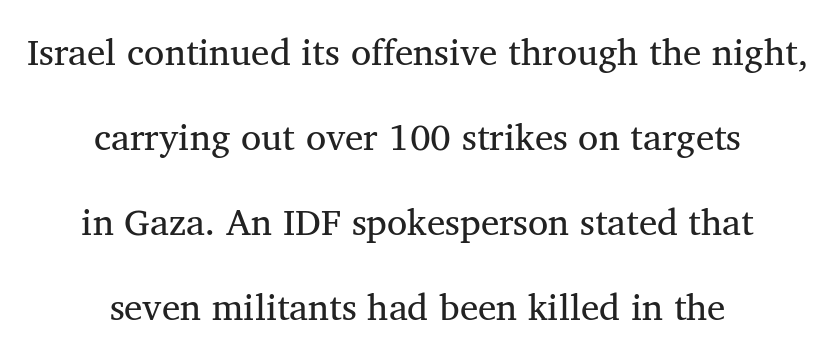
The image shows 37 px serif type; set centered, loose line spacing (2.3x), normal letter spacing, not underlined; medium stroke contrast and a medium x-height.
